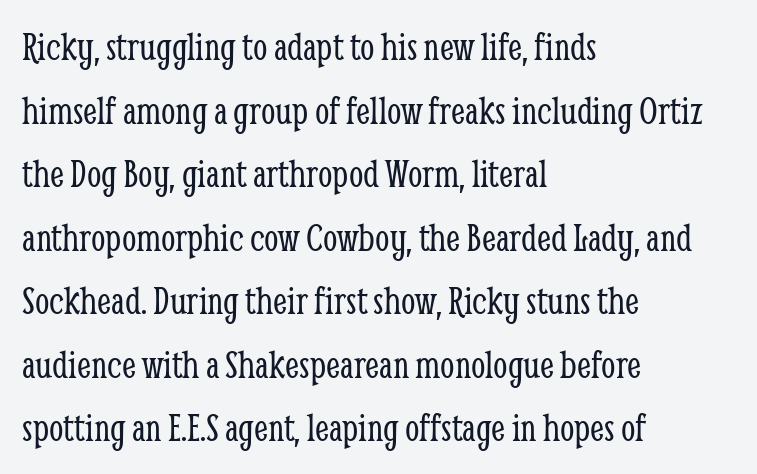
{"serif": "yes", "italic": "no", "bold": "no", "weight": "light", "width": "condensed", "stroke_contrast": "low", "x_height": "medium", "monospaced": "no", "underline": "no", "align": "left", "line_spacing": "normal", "line_spacing_ratio": 1.55, "letter_spacing": "normal", "letter_spacing_em": 0.0, "glyph_px": 41}
